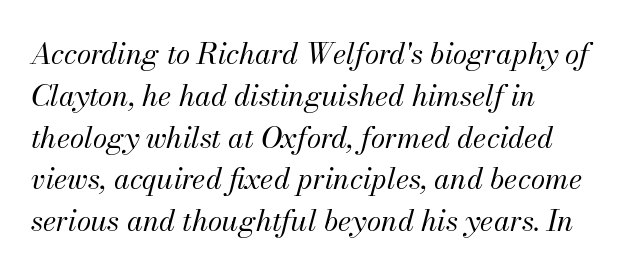
{"italic": "yes", "lean": "right", "slant_degrees": 13, "bold": "no", "weight": "regular", "width": "normal", "stroke_contrast": "medium", "x_height": "small", "monospaced": "no", "underline": "no", "align": "left", "line_spacing": "normal", "line_spacing_ratio": 1.44, "letter_spacing": "normal", "letter_spacing_em": 0.0, "glyph_px": 29}
